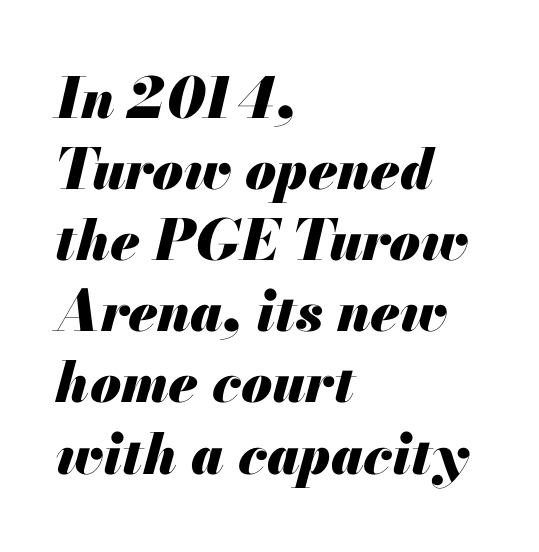
Q: Is the text bold? A: Yes.
Q: Is the text italic (slanted)? A: Yes, it leans right by about 13 degrees.
Q: Is the text underlined? A: No.
Q: How is the paragraph aligned? A: Left-aligned.
Q: Is the spacing between letters normal or unusually wide? A: Normal.
Q: Is the spacing between lines tight, normal or loose? A: Normal.
Q: Width (condensed, normal, or wide)? A: Normal.
Q: Stroke contrast? A: Medium.
Q: x-height? A: Small.
Q: Monospaced? A: No.
